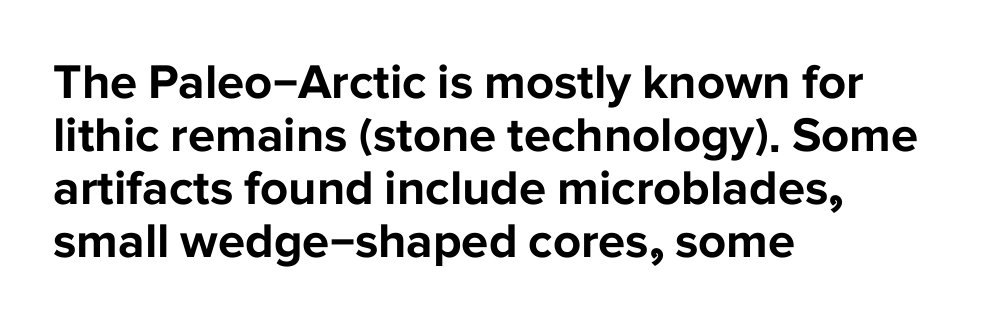
{"serif": "no", "italic": "no", "bold": "yes", "weight": "bold", "width": "normal", "stroke_contrast": "low", "x_height": "medium", "monospaced": "no", "underline": "no", "align": "left", "line_spacing": "tight", "line_spacing_ratio": 1.08, "letter_spacing": "normal", "letter_spacing_em": 0.0, "glyph_px": 49}
